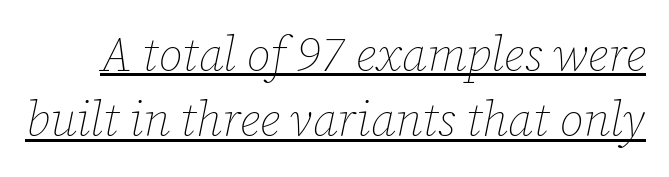
Q: Is the text bold? A: No.
Q: Is the text italic (slanted)? A: Yes, it leans right by about 12 degrees.
Q: Is the text underlined? A: Yes.
Q: Is the spacing between letters normal or unusually wide? A: Normal.
Q: Is the spacing between lines tight, normal or loose? A: Normal.
Q: Width (condensed, normal, or wide)? A: Normal.
Q: Stroke contrast? A: Low.
Q: x-height? A: Medium.
Q: Monospaced? A: No.
